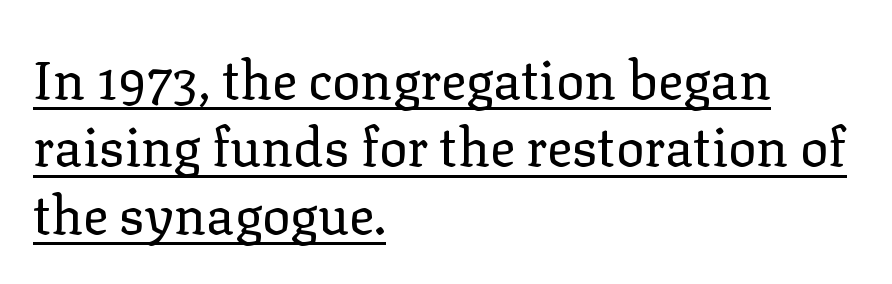
The image shows 53 px regular-weight serif type, upright; set left-aligned, normal line spacing (1.27x), normal letter spacing, underlined; low stroke contrast and a medium x-height.
